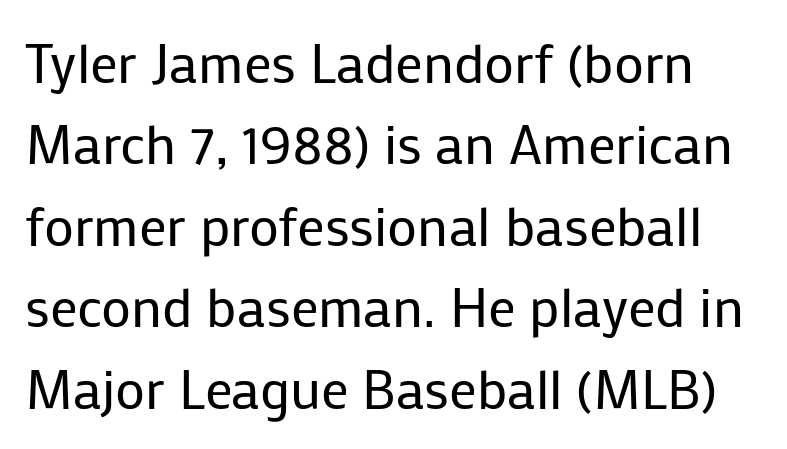
The image shows 55 px regular-weight sans-serif type, upright; set normal line spacing (1.48x), normal letter spacing, not underlined; low stroke contrast and a medium x-height.
